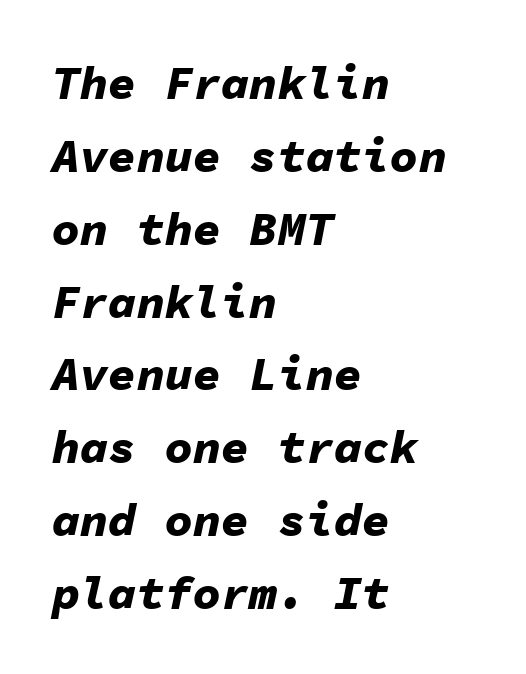
{"italic": "yes", "lean": "right", "slant_degrees": 11, "bold": "yes", "weight": "bold", "width": "normal", "stroke_contrast": "low", "x_height": "medium", "monospaced": "yes", "underline": "no", "align": "left", "line_spacing": "normal", "line_spacing_ratio": 1.55, "letter_spacing": "normal", "letter_spacing_em": 0.0, "glyph_px": 47}
